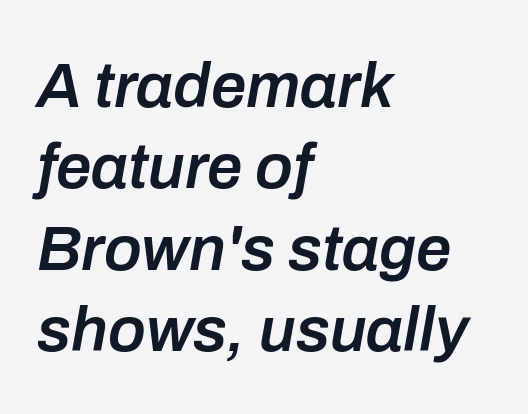
Q: Is the text bold? A: Semi-bold.
Q: Is the text italic (slanted)? A: Yes, it leans right by about 10 degrees.
Q: Is the text underlined? A: No.
Q: How is the paragraph aligned? A: Left-aligned.
Q: Is the spacing between letters normal or unusually wide? A: Normal.
Q: Is the spacing between lines tight, normal or loose? A: Normal.
Q: Width (condensed, normal, or wide)? A: Normal.
Q: Stroke contrast? A: Low.
Q: x-height? A: Medium.
Q: Monospaced? A: No.
